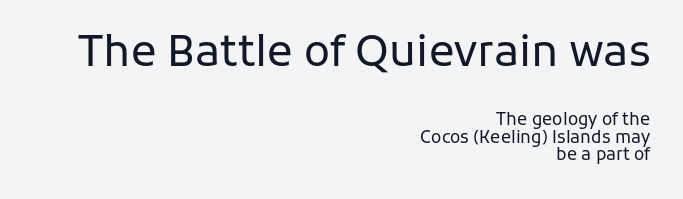
Clear beneath every line of the passage. Reading down the block, your eye finds every line finishing at a fixed right position. The type is set solid horizontally, with unmodified tracking. Note: larger setting up top, smaller setting below.
